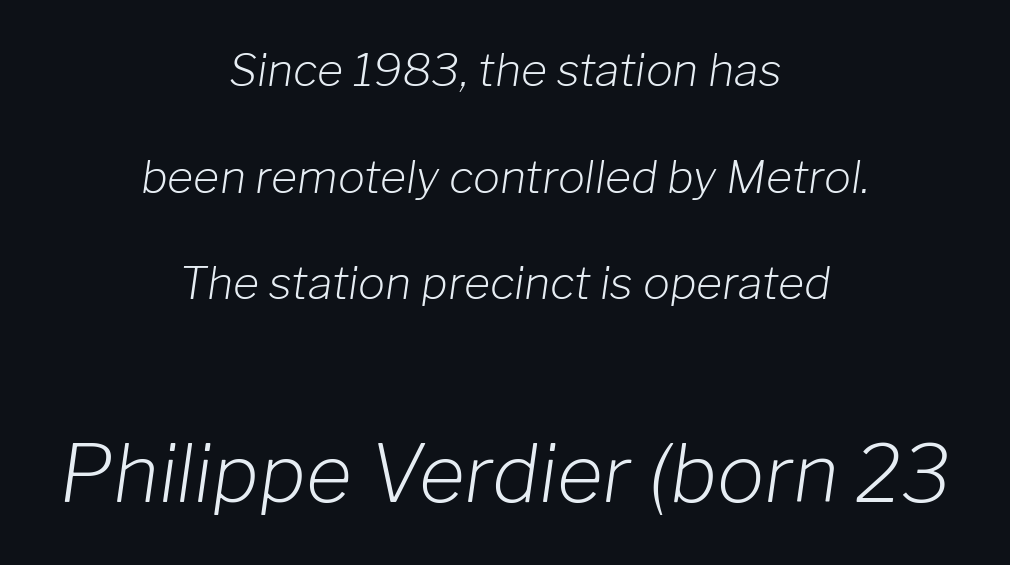
{"italic": "yes", "lean": "right", "slant_degrees": 8, "bold": "no", "weight": "light", "width": "normal", "stroke_contrast": "low", "x_height": "medium", "monospaced": "no", "underline": "no", "align": "center", "line_spacing": "loose", "line_spacing_ratio": 2.37, "letter_spacing": "normal", "letter_spacing_em": 0.0, "larger_block": "second", "size_ratio": 1.76, "glyph_px": 79}
